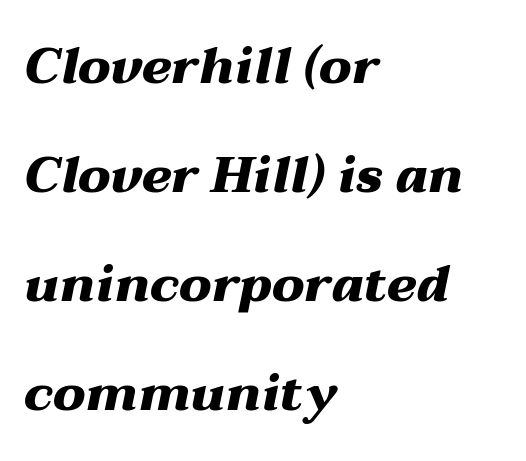
The image shows 50 px heavy, wide type, italic (leaning right); set left-aligned, loose line spacing (2.18x), normal letter spacing, not underlined; medium stroke contrast and a medium x-height.
